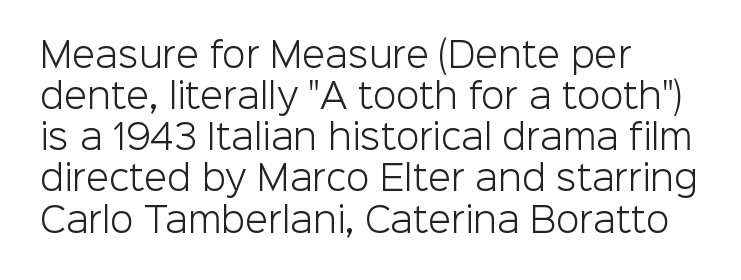
The image shows 34 px light sans-serif type, upright; set left-aligned, line spacing 1.21x, normal letter spacing, not underlined; low stroke contrast and a medium x-height.
